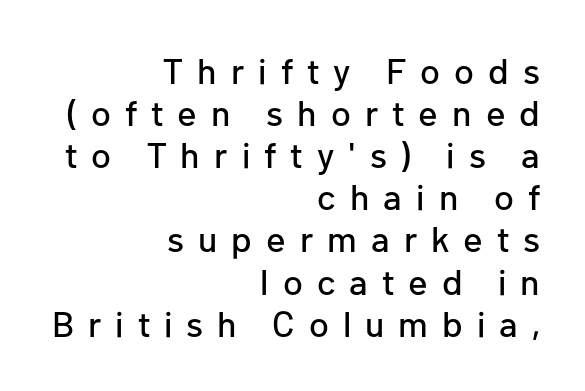
Q: Is the text italic (slanted)? A: No, it is upright.
Q: Is the typeface a serif or a sans-serif typeface? A: Sans-serif.
Q: Is the text underlined? A: No.
Q: How is the paragraph aligned? A: Right-aligned.
Q: Is the spacing between letters normal or unusually wide? A: Unusually wide.
Q: Width (condensed, normal, or wide)? A: Normal.
Q: Stroke contrast? A: Low.
Q: x-height? A: Medium.
Q: Monospaced? A: No.
